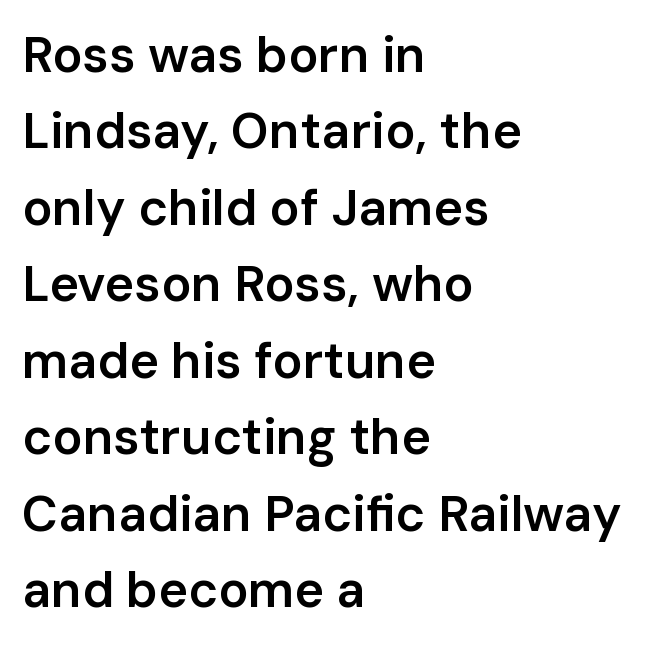
The image shows 50 px semibold sans-serif type, upright; set left-aligned, normal line spacing (1.53x), normal letter spacing, not underlined; low stroke contrast and a medium x-height.
